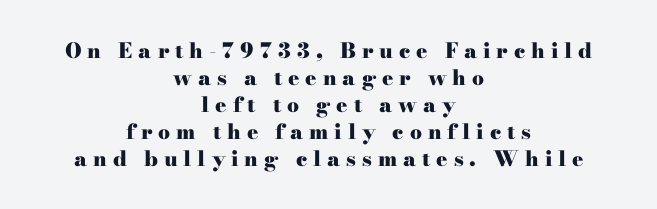
{"italic": "no", "bold": "yes", "underline": "no", "align": "center", "line_spacing": "normal", "line_spacing_ratio": 1.28, "letter_spacing": "wide", "letter_spacing_em": 0.28, "glyph_px": 21}
